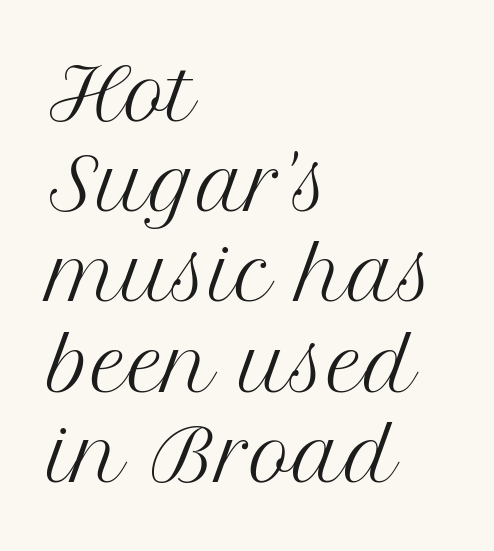
Q: Is the text bold? A: No.
Q: Is the text italic (slanted)? A: Yes.
Q: Is the text underlined? A: No.
Q: How is the paragraph aligned? A: Left-aligned.
Q: Is the spacing between letters normal or unusually wide? A: Normal.
Q: Is the spacing between lines tight, normal or loose? A: Normal.
Q: Width (condensed, normal, or wide)? A: Normal.
Q: Stroke contrast? A: Medium.
Q: x-height? A: Medium.
Q: Monospaced? A: No.
